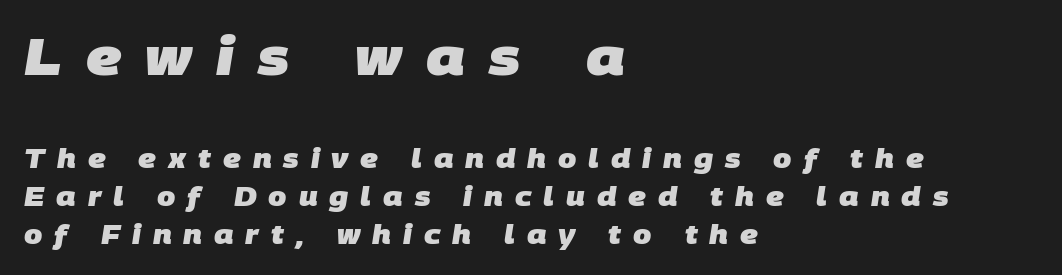
Q: Is the text bold? A: Yes.
Q: Is the typeface a serif or a sans-serif typeface? A: Sans-serif.
Q: Is the text underlined? A: No.
Q: How is the paragraph aligned? A: Left-aligned.
Q: Is the spacing between letters normal or unusually wide? A: Unusually wide.
Q: Is the spacing between lines tight, normal or loose? A: Normal.
Q: Which block of text is set in a larger size, the first (top) or the second (bottom)? A: The first (top) one.
Q: Width (condensed, normal, or wide)? A: Normal.
Q: Stroke contrast? A: Low.
Q: x-height? A: Large.
Q: Monospaced? A: No.
